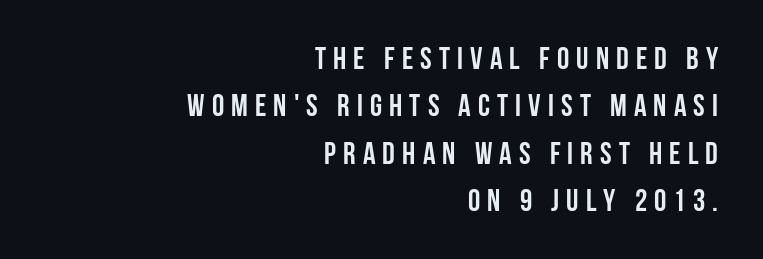
Serifs: no, the terminals of the letterforms are clean. Is this a fixed-width face? No — the glyphs have proportional, varying widths. The baseline area is clear. Each glyph is drawn with heavy, bold strokes.
